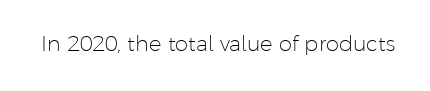
Q: Is the text bold? A: No.
Q: Is the text italic (slanted)? A: No, it is upright.
Q: Is the text underlined? A: No.
Q: Is the spacing between letters normal or unusually wide? A: Normal.
